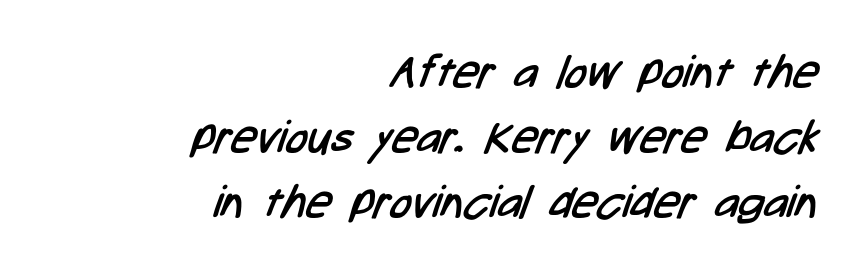
The image shows 45 px regular-weight, condensed sans-serif type; set right-aligned, normal line spacing (1.44x), normal letter spacing, not underlined; low stroke contrast and a medium x-height.
